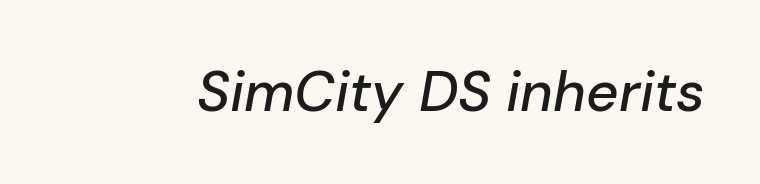
Each letter keeps its own natural width here, so spacing adapts to shape. The string is rendered with underlining switched off. You could call the tracking neutral — neither tight nor loose. Looking at the ascenders, they clearly lean.
